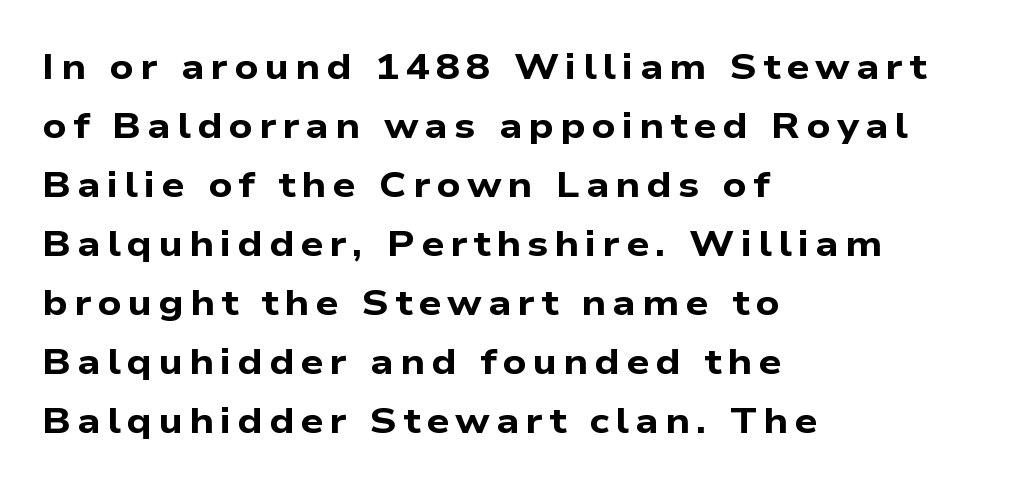
{"serif": "no", "bold": "yes", "weight": "bold", "width": "wide", "stroke_contrast": "low", "x_height": "medium", "monospaced": "no", "underline": "no", "align": "left", "line_spacing": "normal", "line_spacing_ratio": 1.64, "glyph_px": 36}
